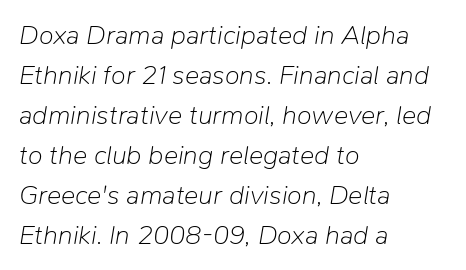
The image shows 27 px text type, italic (leaning right); set left-aligned, normal line spacing (1.48x), normal letter spacing, not underlined.
